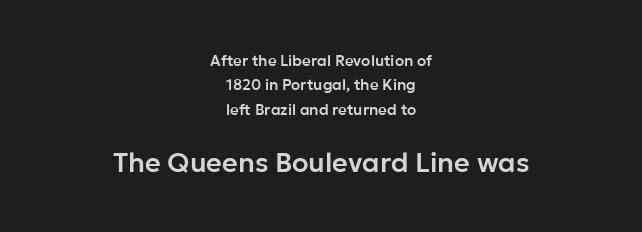
The image shows 27 px text type, upright; set centered, normal line spacing (1.62x), normal letter spacing, not underlined; the second (bottom) block is 1.8x larger.
